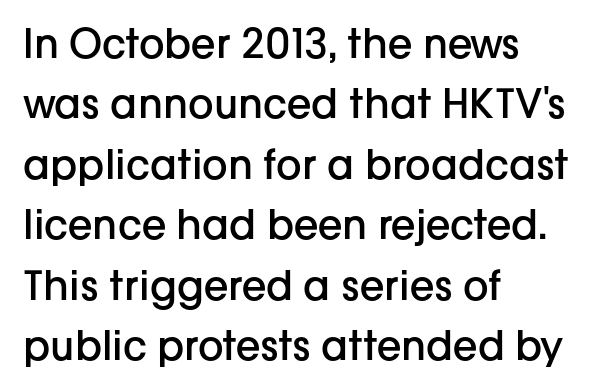
The image shows 40 px semibold sans-serif type, upright; set left-aligned, normal line spacing (1.51x), normal letter spacing, not underlined; low stroke contrast and a medium x-height.
